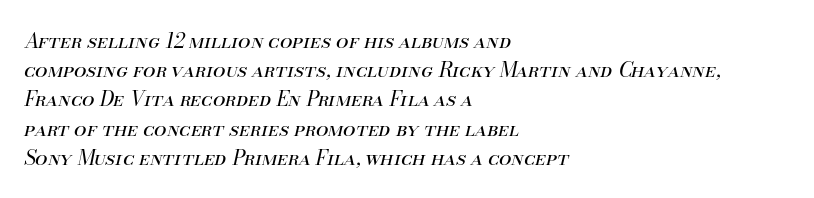
Glance below the letters and you will spot only blank space. If you drew a ruler down the left edge, every line would touch it. The characters are drawn with everyday or finer stroke widths. Letter spacing: default. Leading: standard.
